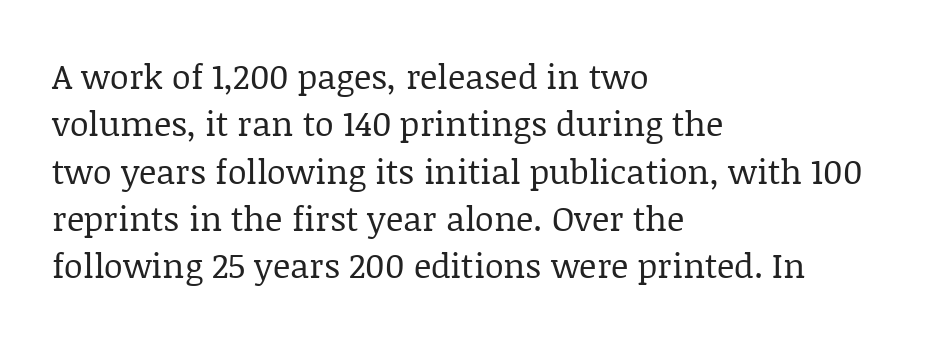
Q: Is the text bold? A: No.
Q: Is the text italic (slanted)? A: No, it is upright.
Q: Is the typeface a serif or a sans-serif typeface? A: Serif.
Q: Is the text underlined? A: No.
Q: How is the paragraph aligned? A: Left-aligned.
Q: Is the spacing between letters normal or unusually wide? A: Normal.
Q: Is the spacing between lines tight, normal or loose? A: Normal.
Q: Width (condensed, normal, or wide)? A: Normal.
Q: Stroke contrast? A: Low.
Q: x-height? A: Large.
Q: Monospaced? A: No.
